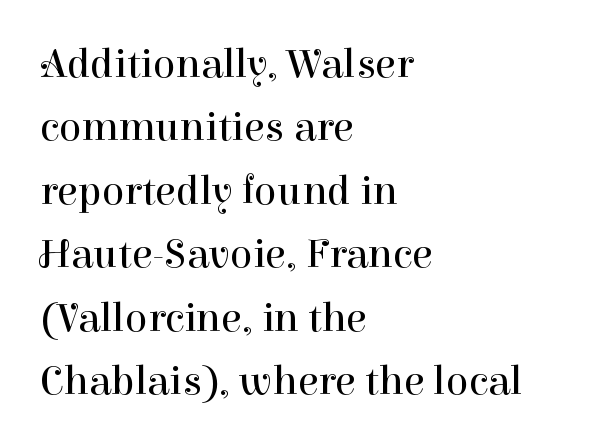
{"serif": "yes", "italic": "no", "bold": "no", "weight": "regular", "width": "normal", "stroke_contrast": "high", "x_height": "medium", "monospaced": "no", "underline": "no", "align": "left", "line_spacing": "normal", "line_spacing_ratio": 1.51, "letter_spacing": "normal", "letter_spacing_em": 0.0, "glyph_px": 42}
